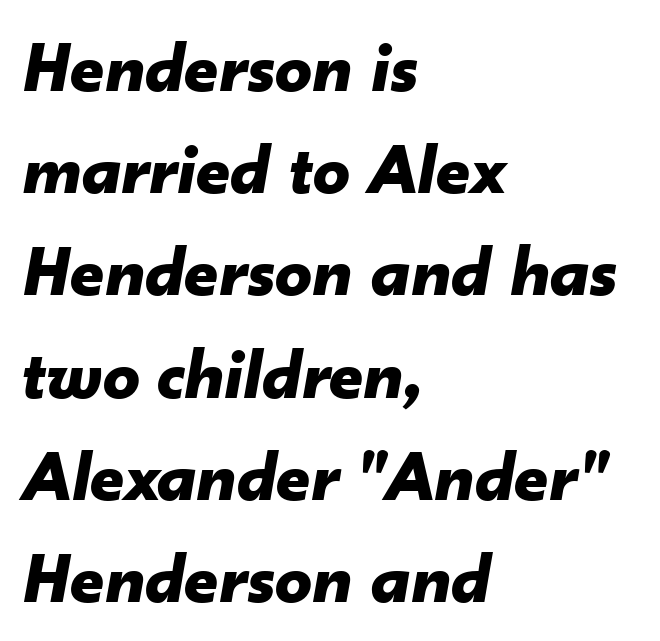
The image shows 73 px bold type, italic (leaning right); set left-aligned, normal line spacing (1.4x), normal letter spacing, not underlined; low stroke contrast and a small x-height.
